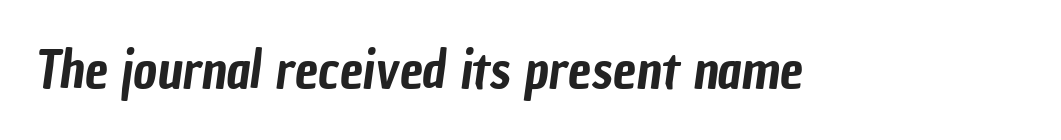
Descenders are the only things crossing below the line. The letters carry no serifs — their stems end cleanly without finishing strokes. The rendering uses natural spacing where letterforms have individual widths. The gaps between neighbouring characters are ordinary and unremarkable.
